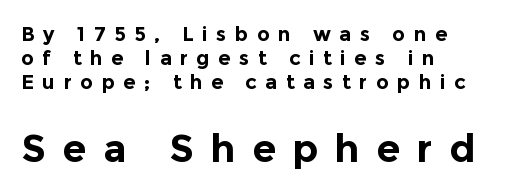
Q: Is the text bold? A: Yes.
Q: Is the text italic (slanted)? A: No, it is upright.
Q: Is the typeface a serif or a sans-serif typeface? A: Sans-serif.
Q: Is the text underlined? A: No.
Q: How is the paragraph aligned? A: Left-aligned.
Q: Is the spacing between letters normal or unusually wide? A: Unusually wide.
Q: Which block of text is set in a larger size, the first (top) or the second (bottom)? A: The second (bottom) one.
Q: Width (condensed, normal, or wide)? A: Normal.
Q: x-height? A: Medium.
Q: Monospaced? A: No.
